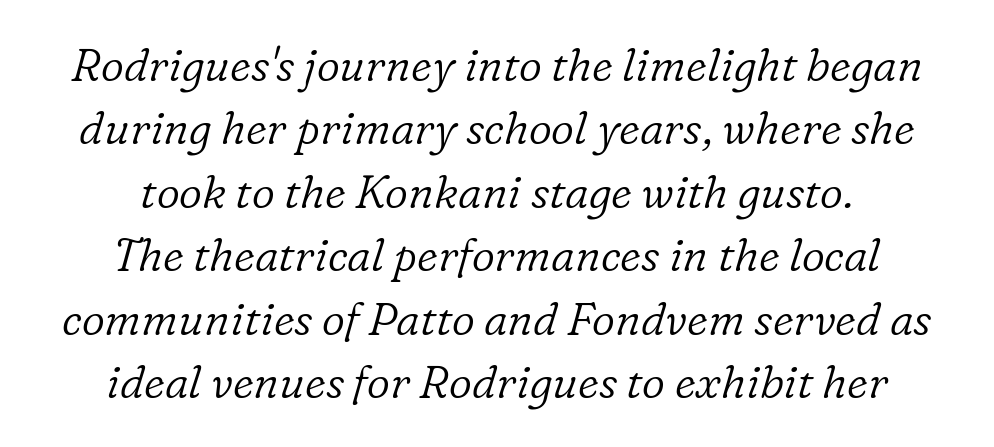
Does the copy run flush right? No — it is centered line by line. Serif or sans? Serif — the stroke terminals have little feet. Each letter keeps its own natural width here, so spacing adapts to shape. Heft: none added — not bold. An italicized treatment has been applied to the whole sample. Vertically, the passage feels balanced, rows spaced as you'd expect.
